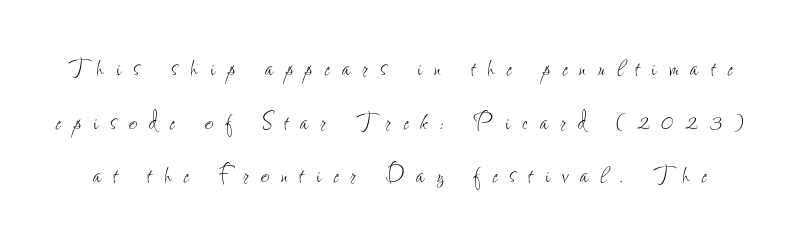
Looks like regular typesetting: each glyph gets only the width it needs. Does extra space separate the letters? Yes, quite a lot of it. Lines of text with bare space underneath. Heaviness? Minimal to ordinary, like unemphasized prose.
